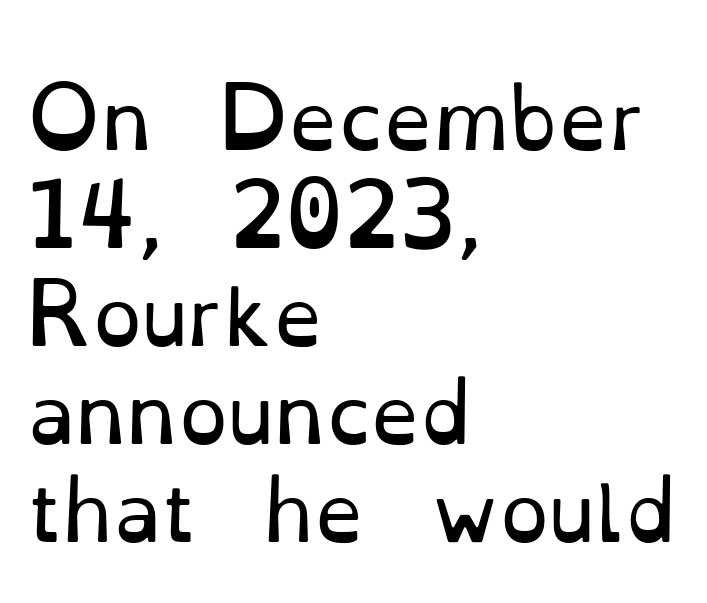
Q: Is the text bold? A: No.
Q: Is the text italic (slanted)? A: No, it is upright.
Q: Is the typeface a serif or a sans-serif typeface? A: Serif.
Q: Is the text underlined? A: No.
Q: How is the paragraph aligned? A: Left-aligned.
Q: Is the spacing between letters normal or unusually wide? A: Normal.
Q: Width (condensed, normal, or wide)? A: Normal.
Q: Stroke contrast? A: Low.
Q: x-height? A: Small.
Q: Monospaced? A: No.
